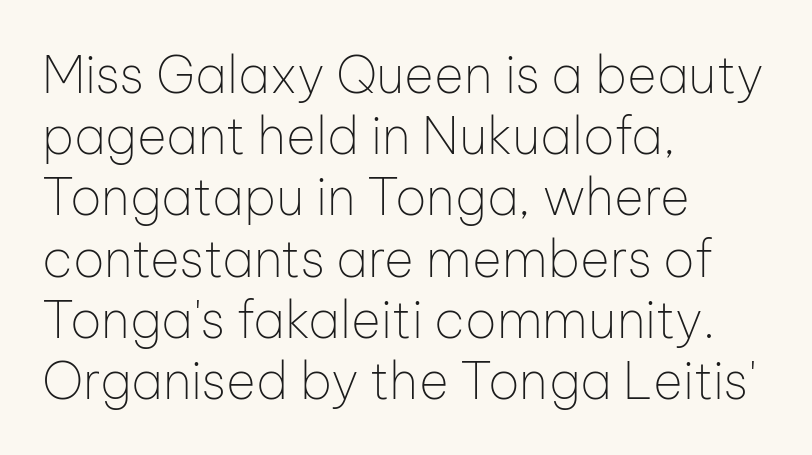
Q: Is the text bold? A: No.
Q: Is the text italic (slanted)? A: No, it is upright.
Q: Is the typeface a serif or a sans-serif typeface? A: Sans-serif.
Q: Is the text underlined? A: No.
Q: How is the paragraph aligned? A: Left-aligned.
Q: Is the spacing between letters normal or unusually wide? A: Normal.
Q: Width (condensed, normal, or wide)? A: Normal.
Q: Stroke contrast? A: Low.
Q: x-height? A: Medium.
Q: Monospaced? A: No.
